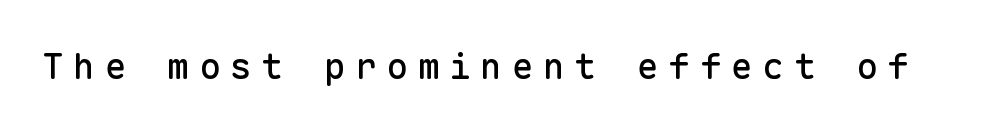
Q: Is the text italic (slanted)? A: No, it is upright.
Q: Is the typeface a serif or a sans-serif typeface? A: Sans-serif.
Q: Is the text underlined? A: No.
Q: Is the spacing between letters normal or unusually wide? A: Unusually wide.
Q: Width (condensed, normal, or wide)? A: Normal.
Q: Stroke contrast? A: Low.
Q: x-height? A: Medium.
Q: Monospaced? A: Yes.
